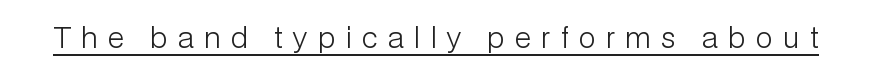
Q: Is the text bold? A: No.
Q: Is the text italic (slanted)? A: No, it is upright.
Q: Is the typeface a serif or a sans-serif typeface? A: Sans-serif.
Q: Is the text underlined? A: Yes.
Q: Is the spacing between letters normal or unusually wide? A: Unusually wide.
Q: Width (condensed, normal, or wide)? A: Normal.
Q: Stroke contrast? A: Low.
Q: x-height? A: Medium.
Q: Monospaced? A: No.
